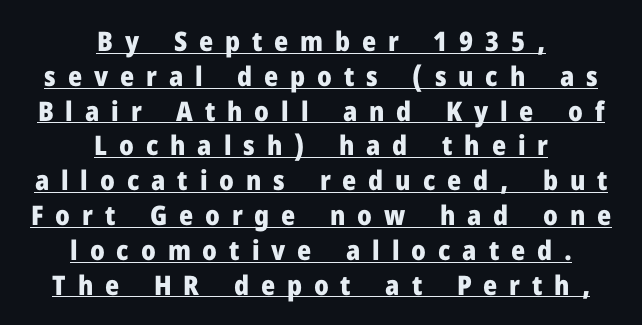
Q: Is the text bold? A: Yes.
Q: Is the text italic (slanted)? A: No, it is upright.
Q: Is the text underlined? A: Yes.
Q: How is the paragraph aligned? A: Centered.
Q: Is the spacing between letters normal or unusually wide? A: Unusually wide.
Q: Is the spacing between lines tight, normal or loose? A: Normal.
